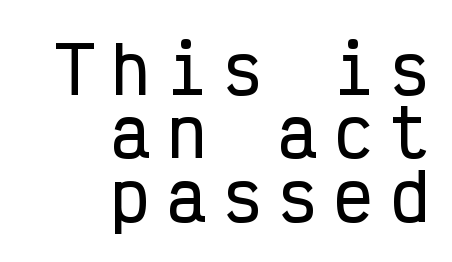
The image shows 64 px condensed sans-serif type, upright, monospaced; set right-aligned, tight line spacing (0.99x), unusually wide letter spacing (+0.27 em), not underlined; low stroke contrast and a medium x-height.
